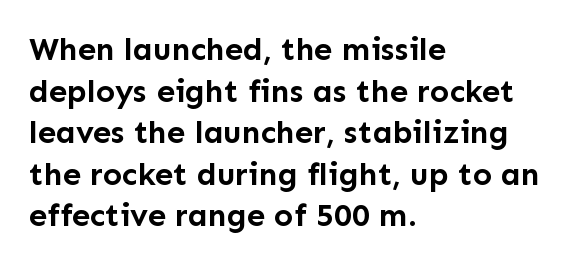
{"serif": "no", "italic": "no", "bold": "yes", "weight": "semibold", "width": "normal", "stroke_contrast": "low", "x_height": "medium", "monospaced": "no", "underline": "no", "align": "left", "line_spacing": "normal", "line_spacing_ratio": 1.3, "letter_spacing": "normal", "letter_spacing_em": 0.0, "glyph_px": 32}
